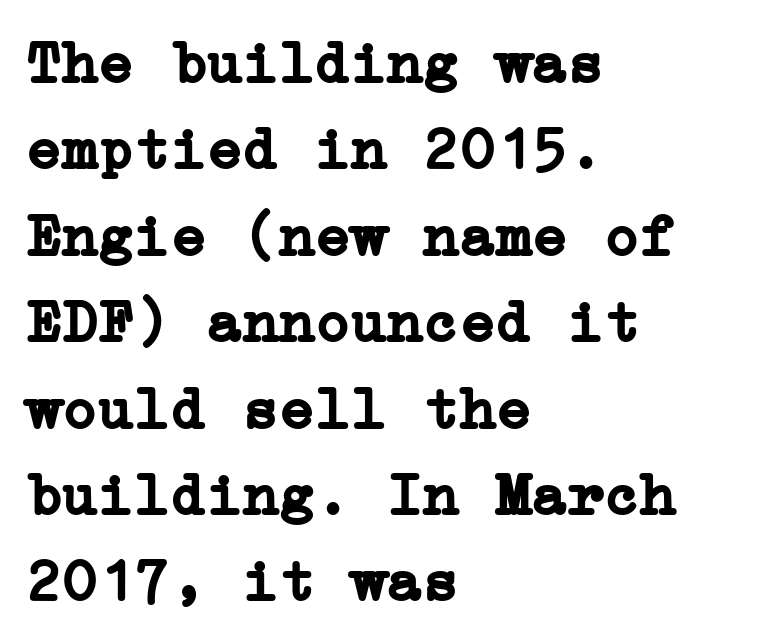
Q: Is the text bold? A: Yes.
Q: Is the text italic (slanted)? A: No, it is upright.
Q: Is the typeface a serif or a sans-serif typeface? A: Serif.
Q: Is the text underlined? A: No.
Q: How is the paragraph aligned? A: Left-aligned.
Q: Is the spacing between letters normal or unusually wide? A: Normal.
Q: Is the spacing between lines tight, normal or loose? A: Normal.
Q: Width (condensed, normal, or wide)? A: Normal.
Q: Stroke contrast? A: Low.
Q: x-height? A: Medium.
